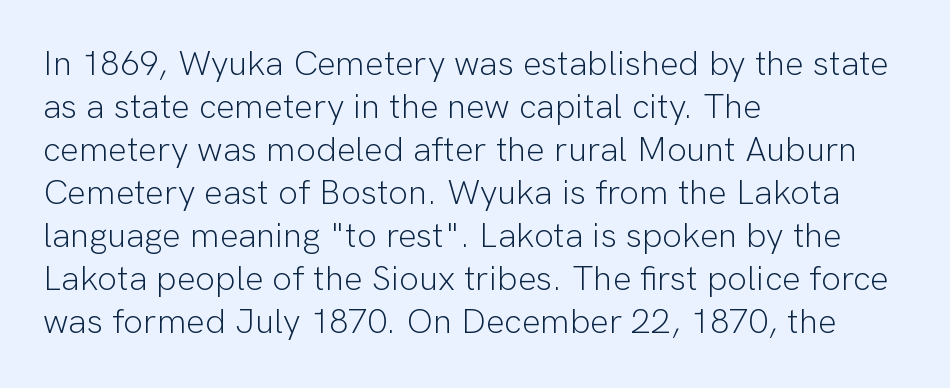
Q: Is the text bold? A: No.
Q: Is the text italic (slanted)? A: No, it is upright.
Q: Is the typeface a serif or a sans-serif typeface? A: Sans-serif.
Q: Is the text underlined? A: No.
Q: How is the paragraph aligned? A: Left-aligned.
Q: Is the spacing between letters normal or unusually wide? A: Normal.
Q: Width (condensed, normal, or wide)? A: Normal.
Q: Stroke contrast? A: Low.
Q: x-height? A: Medium.
Q: Monospaced? A: No.
